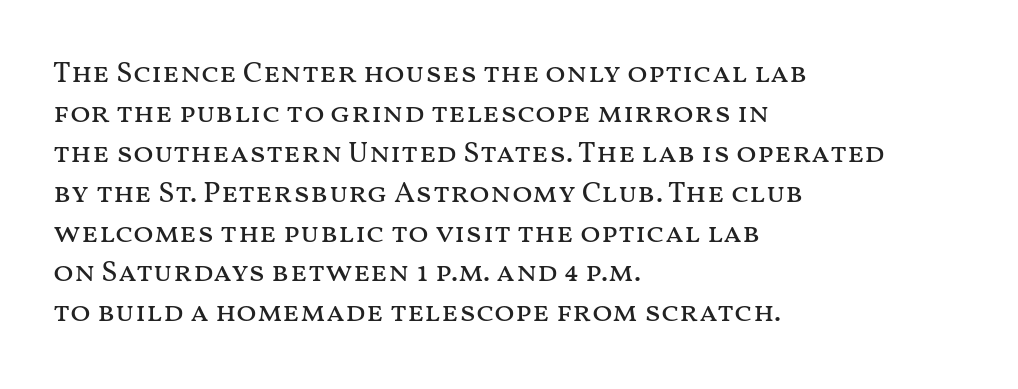
{"italic": "no", "bold": "no", "weight": "regular", "width": "wide", "stroke_contrast": "medium", "x_height": "medium", "monospaced": "no", "underline": "no", "align": "left", "line_spacing": "normal", "line_spacing_ratio": 1.33, "letter_spacing": "normal", "letter_spacing_em": 0.0, "glyph_px": 30}
